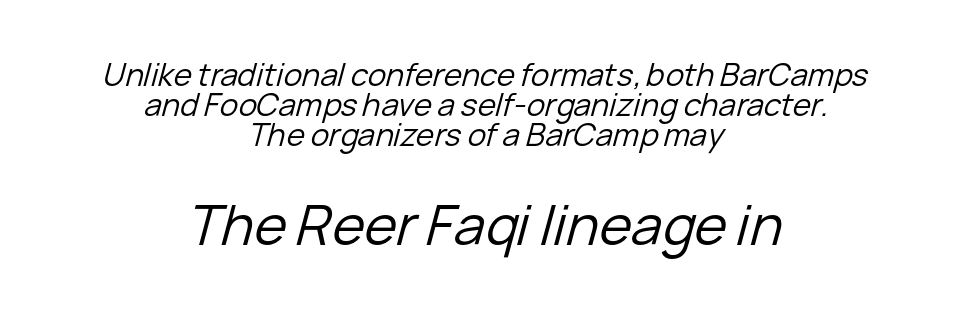
Do the characters align in a grid? No, the font is proportional. The passage shown stacks its lines with hardly any gap. Small over large — that's the arrangement of the two blocks here. These glyphs show unthickened strokes, regular width or finer.
